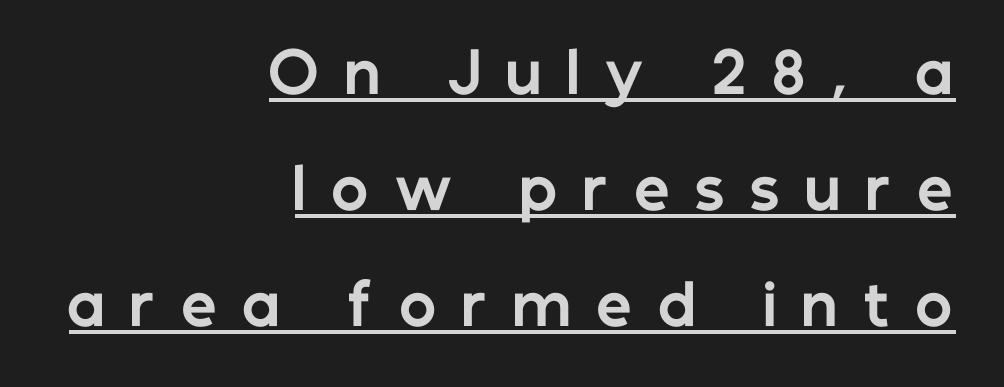
{"serif": "no", "italic": "no", "bold": "yes", "weight": "bold", "width": "normal", "stroke_contrast": "low", "x_height": "medium", "monospaced": "no", "underline": "yes", "align": "right", "line_spacing": "loose", "line_spacing_ratio": 2.07, "letter_spacing": "wide", "letter_spacing_em": 0.45, "glyph_px": 56}
